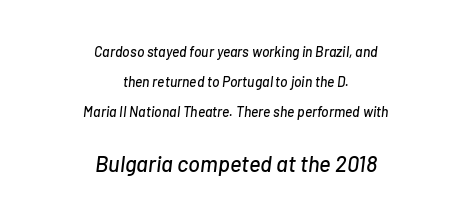
The image shows 22 px text type, italic (leaning right); set centered, loose line spacing (2.14x), normal letter spacing, not underlined; the second (bottom) block is 1.57x larger.
